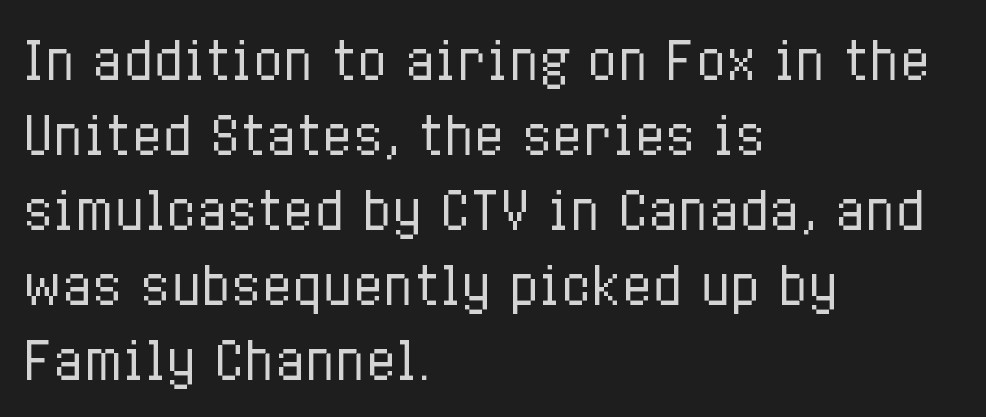
{"italic": "no", "bold": "no", "weight": "regular", "width": "condensed", "stroke_contrast": "low", "x_height": "medium", "monospaced": "no", "underline": "no", "align": "left", "line_spacing": "normal", "line_spacing_ratio": 1.5, "letter_spacing": "normal", "letter_spacing_em": 0.0, "glyph_px": 50}
